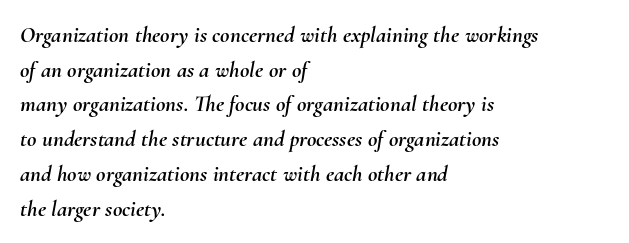
The image shows 23 px text type, italic (leaning right); set left-aligned, normal line spacing (1.51x), normal letter spacing, not underlined.
